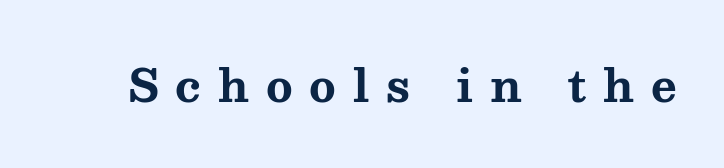
{"serif": "yes", "italic": "no", "bold": "yes", "weight": "bold", "width": "wide", "stroke_contrast": "medium", "x_height": "medium", "monospaced": "no", "underline": "no", "letter_spacing": "wide", "letter_spacing_em": 0.38, "glyph_px": 44}
